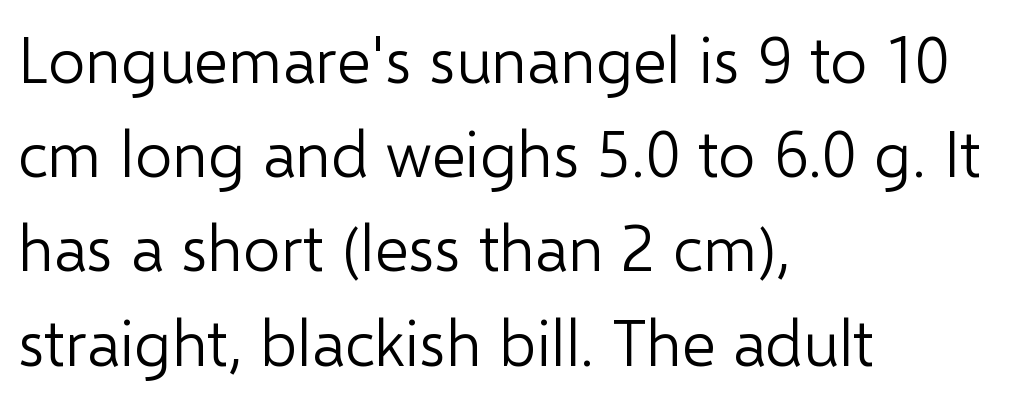
Q: Is the text bold? A: No.
Q: Is the text italic (slanted)? A: No, it is upright.
Q: Is the typeface a serif or a sans-serif typeface? A: Sans-serif.
Q: Is the text underlined? A: No.
Q: How is the paragraph aligned? A: Left-aligned.
Q: Is the spacing between letters normal or unusually wide? A: Normal.
Q: Is the spacing between lines tight, normal or loose? A: Normal.
Q: Width (condensed, normal, or wide)? A: Normal.
Q: Stroke contrast? A: Low.
Q: x-height? A: Medium.
Q: Monospaced? A: No.
